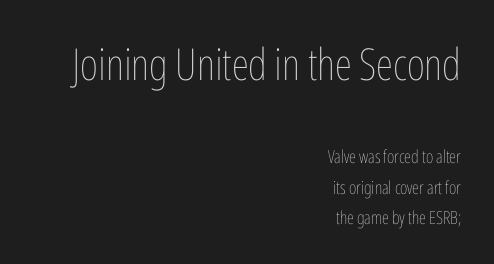
The image shows 44 px thin, condensed type, upright; set right-aligned, normal line spacing (1.7x), normal letter spacing, not underlined; the first (top) block is 2.44x larger; low stroke contrast and a medium x-height.
